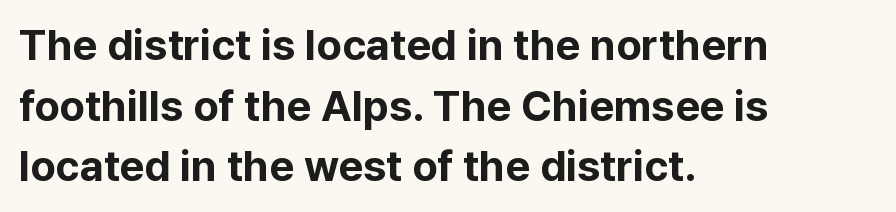
Q: Is the text bold? A: Yes.
Q: Is the text italic (slanted)? A: No, it is upright.
Q: Is the typeface a serif or a sans-serif typeface? A: Sans-serif.
Q: Is the text underlined? A: No.
Q: How is the paragraph aligned? A: Left-aligned.
Q: Is the spacing between letters normal or unusually wide? A: Normal.
Q: Is the spacing between lines tight, normal or loose? A: Normal.
Q: Width (condensed, normal, or wide)? A: Normal.
Q: Stroke contrast? A: Low.
Q: x-height? A: Medium.
Q: Monospaced? A: No.
